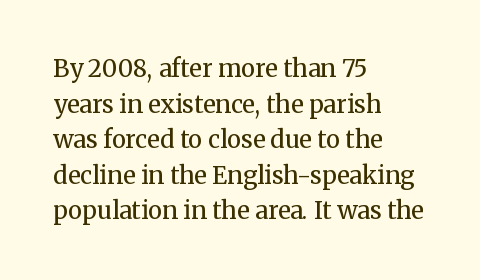
Q: Is the text bold? A: No.
Q: Is the text italic (slanted)? A: No, it is upright.
Q: Is the text underlined? A: No.
Q: How is the paragraph aligned? A: Left-aligned.
Q: Is the spacing between letters normal or unusually wide? A: Normal.
Q: Is the spacing between lines tight, normal or loose? A: Normal.
